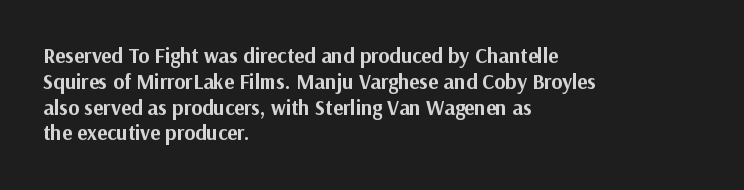
{"italic": "no", "bold": "yes", "underline": "no", "align": "left", "line_spacing_ratio": 1.23, "letter_spacing": "normal", "letter_spacing_em": 0.0, "glyph_px": 21}
